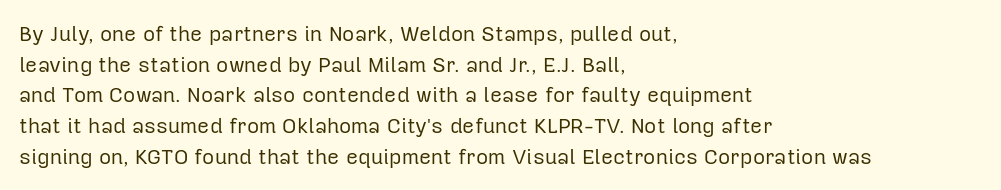
The strip under each line holds only bare page. The lines in this sample share a left origin and differ only in where they stop. The block of text has a typical density, with ordinary space between rows. A typesetter would call this zero additional tracking. Each stroke keeps to a modest, everyday thickness or less. Style check: upright.
